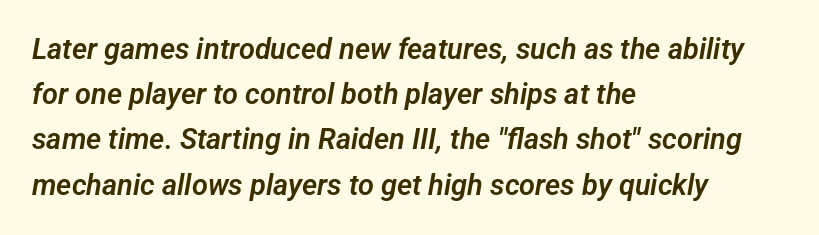
The image shows 29 px sans-serif type; set left-aligned, normal line spacing (1.56x), normal letter spacing, not underlined; low stroke contrast and a medium x-height.
